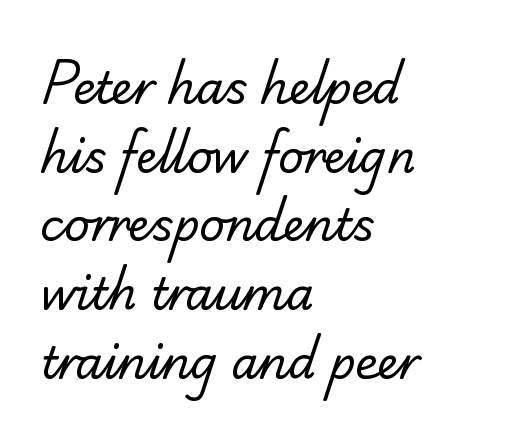
The weight tops out at a normal text grade. The type family on display is of the serif kind. This rendering leaves character spacing at its baseline value. Here the designer chose a conventional face with non-uniform glyph widths. Vertical spacing — default.
